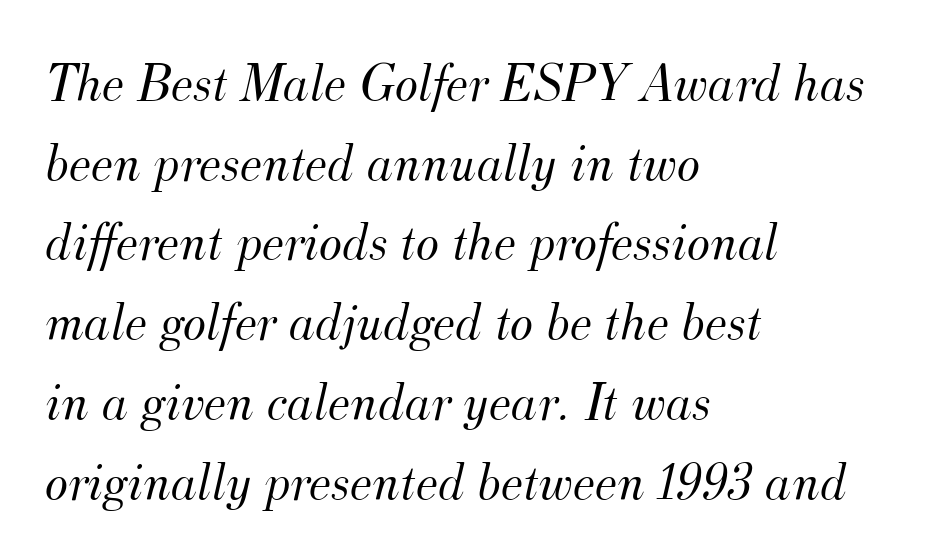
The image shows 55 px light serif type, italic (leaning right); set left-aligned, normal line spacing (1.45x), normal letter spacing, not underlined; medium stroke contrast and a small x-height.
